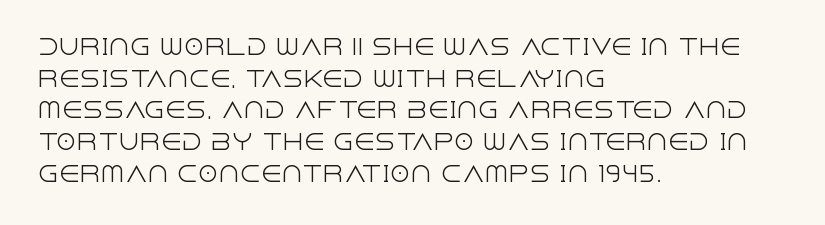
Style check: upright. Leftover space on each line is placed entirely after the last word. The rows are spaced the way most documents space them. The font is comparable to plain body text, perhaps lighter. Honestly, there is no underline to notice here at all. Nobody touched the tracking dial on this one.
